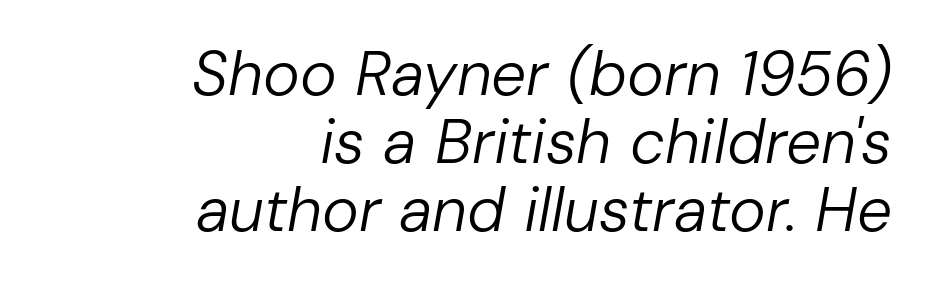
The image shows 62 px regular-weight type, italic (leaning right); set right-aligned, tight line spacing (1.1x), normal letter spacing, not underlined; low stroke contrast and a medium x-height.
